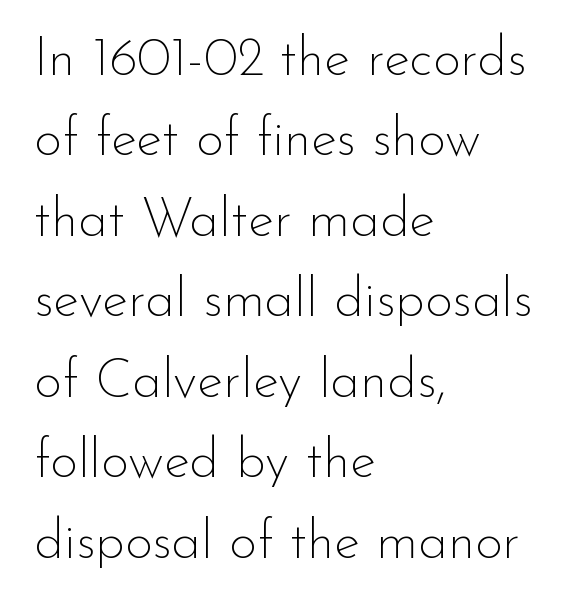
Check where the strokes stop: nothing finishes them off — pure sans. Nobody drew a line under any word here. A typesetter would call this proportional, since set widths differ per character. Heft: none added — not bold. Teacher's note: observe the even left margin — that is flush-left alignment.
